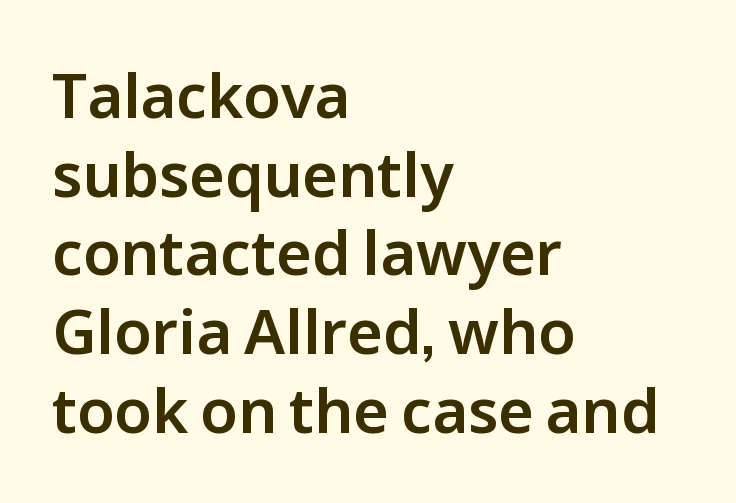
The image shows 61 px sans-serif type, upright; set left-aligned, normal line spacing (1.29x), normal letter spacing, not underlined; low stroke contrast and a medium x-height.
